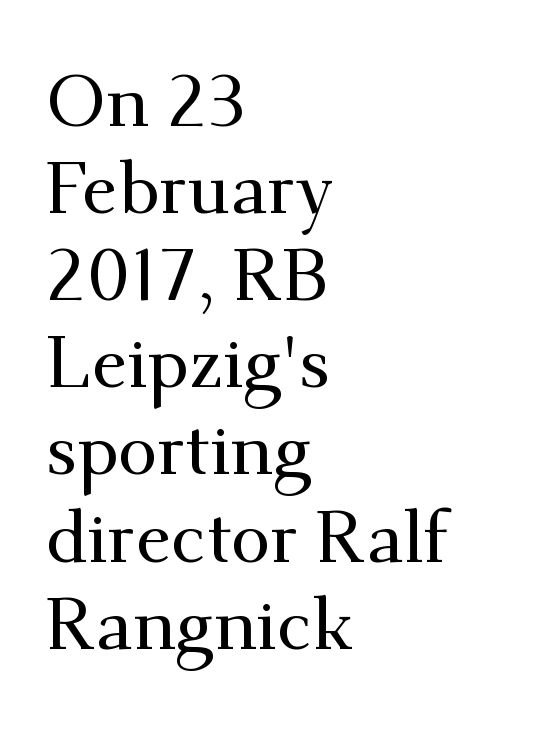
The image shows 72 px serif type, upright; set left-aligned, line spacing 1.21x, normal letter spacing, not underlined; medium stroke contrast and a small x-height.
